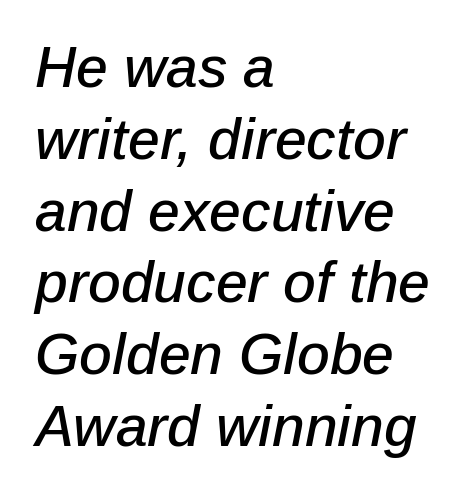
Proportional: the letters do not fall into vertical columns. Check the space under the baseline: it is left empty. Which margin do the lines hug? The left one — the right edge is uneven. Observe the lean: these are italic letterforms. The face used here is rendered with its standard letterfit.
